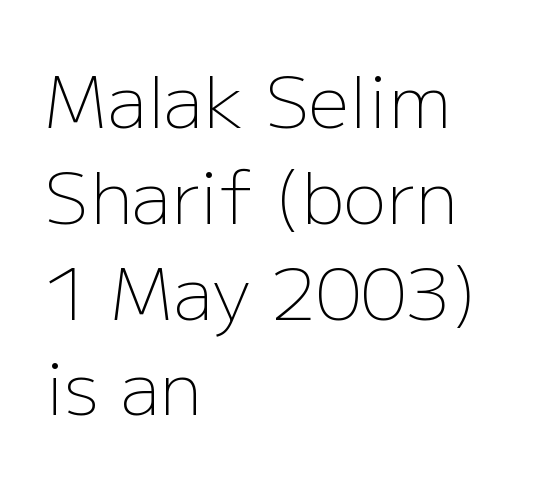
Observe the absence of serifs on each vertical stroke in this sample. The lettering stays uniformly vertical, giving the passage a roman look. Nobody drew a line under any word here. Whoever set this chose a conventional vertical rhythm. Does the copy run flush right? No — it runs flush left. Think standard paragraph weight, or any step lighter than that.
